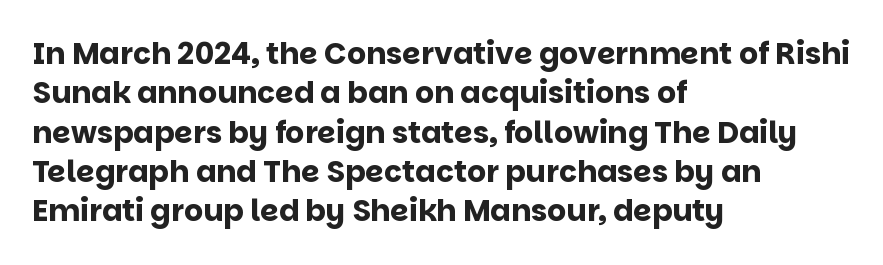
{"serif": "no", "italic": "no", "bold": "yes", "weight": "bold", "width": "normal", "stroke_contrast": "low", "x_height": "large", "monospaced": "no", "underline": "no", "align": "left", "line_spacing": "normal", "line_spacing_ratio": 1.31, "letter_spacing": "normal", "letter_spacing_em": 0.0, "glyph_px": 30}
